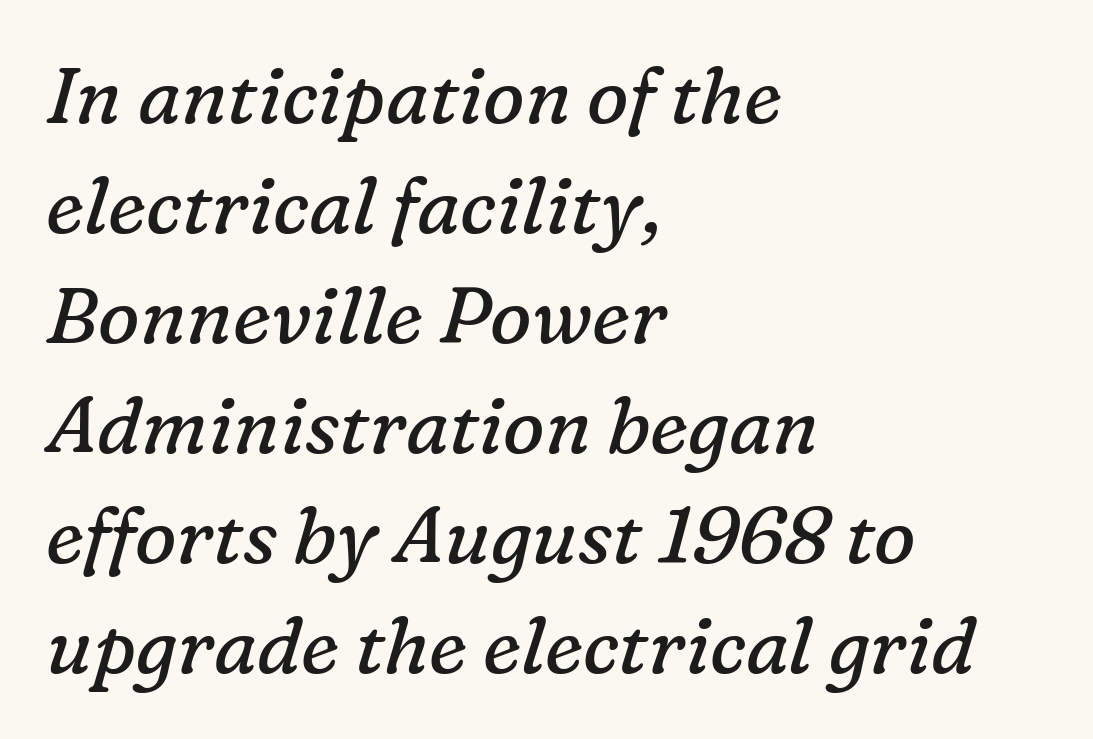
The image shows 78 px regular-weight serif type, italic (leaning right); set left-aligned, normal line spacing (1.41x), normal letter spacing, not underlined; low stroke contrast and a medium x-height.
